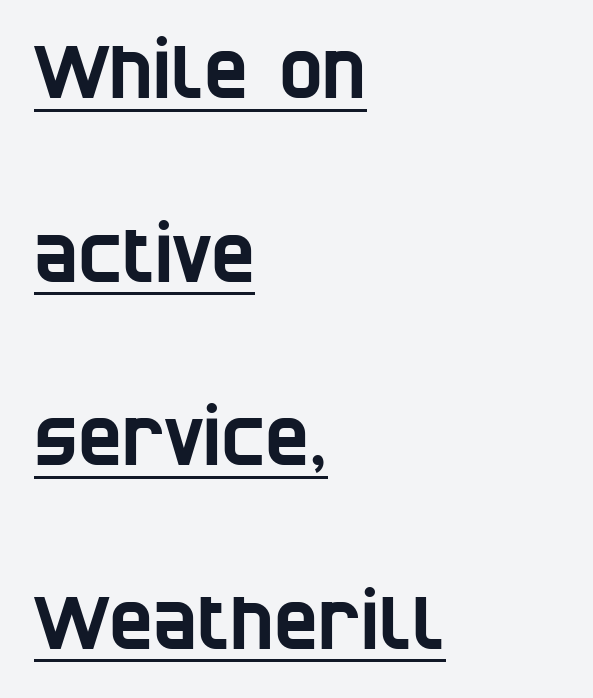
{"serif": "no", "width": "condensed", "stroke_contrast": "low", "x_height": "large", "monospaced": "no", "underline": "yes", "align": "left", "line_spacing": "loose", "line_spacing_ratio": 2.48, "letter_spacing": "normal", "letter_spacing_em": 0.0, "glyph_px": 74}
